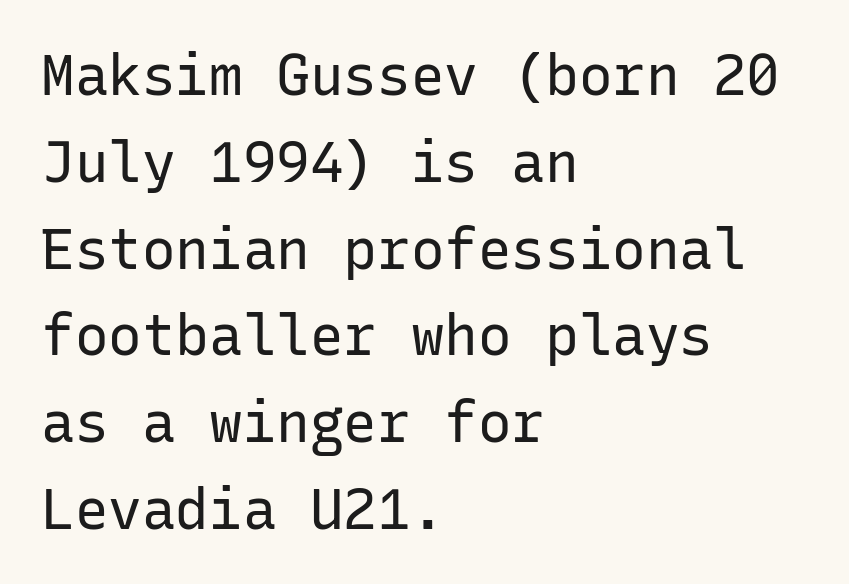
Glance below the letters and you will spot only blank space. Quick note: not italic, upright. Students, note that the glyphs here touch the page at normal intervals. The paragraph has a hard left edge and a soft right edge.
